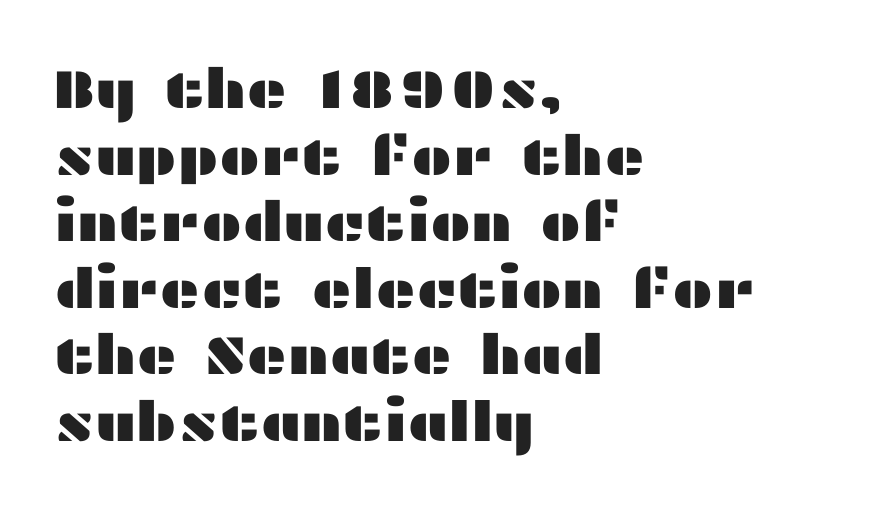
The specimen omits any rule beneath the text block's lines. Each letter keeps its own natural width here, so spacing adapts to shape. Does the copy run flush right? No — it runs flush left. Does extra space separate the letters? No, they use regular spacing.
